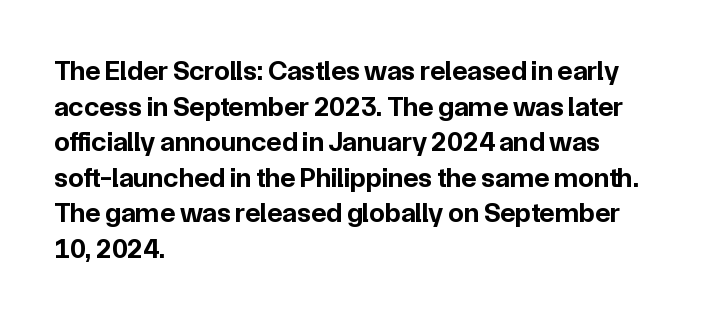
These lines sit exactly where default settings would place them. Designer's note — italics off, roman on. These lines are composed in type without serifs. Typographic density is high because the face is bold. Honestly, there is no underline to notice here at all.
